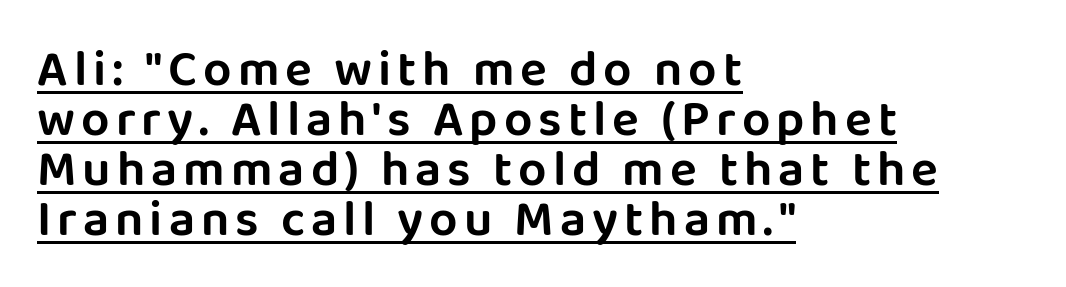
The image shows 50 px sans-serif type, upright; set left-aligned, tight line spacing (1.0x), underlined; low stroke contrast and a large x-height.
